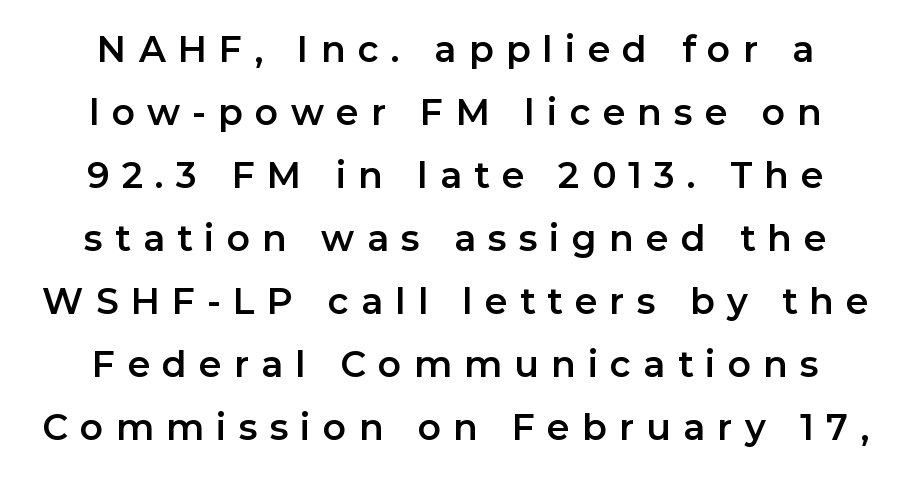
The image shows 36 px sans-serif type, upright; set centered, line spacing 1.75x, unusually wide letter spacing (+0.34 em), not underlined; low stroke contrast and a medium x-height.
